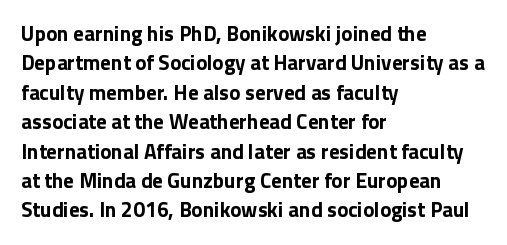
Posture: upright roman. Underlining? Definitely not there. Each line starts at the same left margin while the right side varies. Stroke thickness is high; the sample reads as a true bold. The block of text has a typical density, with ordinary space between rows.
